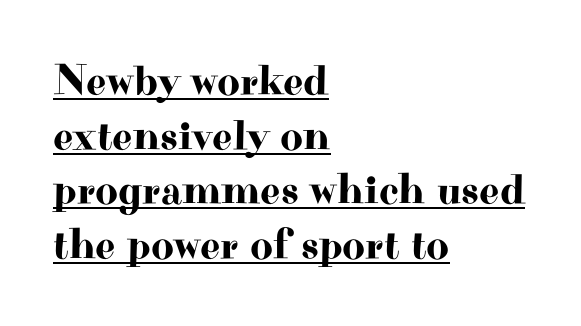
{"serif": "yes", "italic": "no", "width": "wide", "stroke_contrast": "high", "x_height": "small", "monospaced": "no", "underline": "yes", "align": "left", "line_spacing_ratio": 1.24, "letter_spacing": "normal", "letter_spacing_em": 0.0, "glyph_px": 44}
